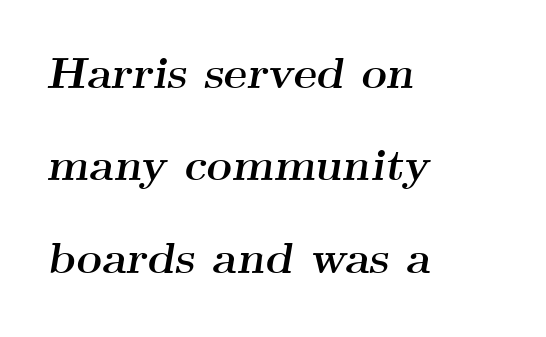
{"serif": "yes", "italic": "yes", "lean": "right", "slant_degrees": 9, "bold": "yes", "weight": "semibold", "width": "wide", "stroke_contrast": "medium", "x_height": "small", "monospaced": "no", "underline": "no", "align": "left", "line_spacing": "loose", "line_spacing_ratio": 2.1, "letter_spacing": "normal", "letter_spacing_em": 0.0, "glyph_px": 44}
